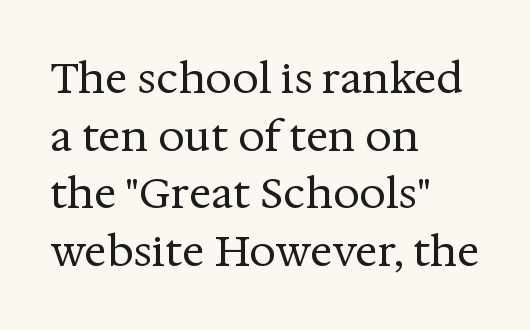
Characters follow at the spacing the type designer built in. Spacing verdict: proportional, widths tailored to each character. One glance says typical: line gaps are just what's usual. These lines are composed in type with serifs. Check under the words: just untouched page. Visually the block forms a straight wall on the left and a jagged coastline on the right.
